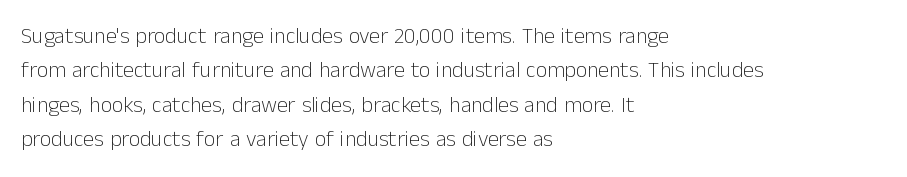
The image shows 22 px text type, upright; set left-aligned, normal line spacing (1.56x), normal letter spacing, not underlined.
